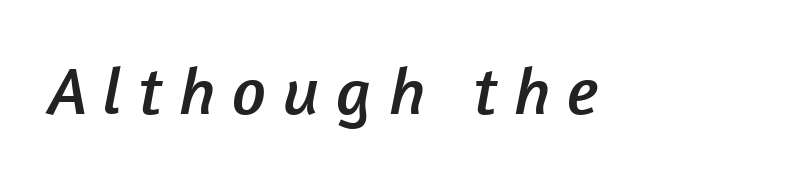
The image shows 67 px sans-serif type; set unusually wide letter spacing (+0.25 em), not underlined; low stroke contrast and a medium x-height.
